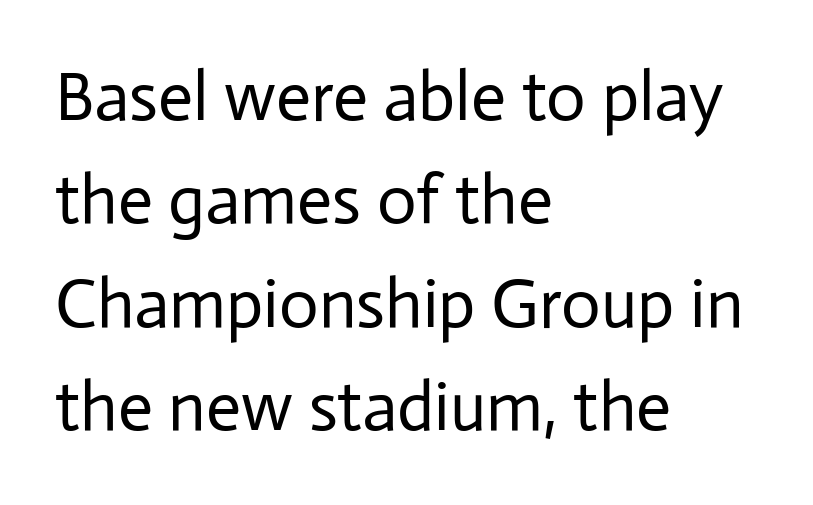
{"serif": "no", "italic": "no", "bold": "no", "weight": "regular", "width": "normal", "stroke_contrast": "low", "x_height": "medium", "monospaced": "no", "underline": "no", "align": "left", "line_spacing": "normal", "line_spacing_ratio": 1.5, "letter_spacing": "normal", "letter_spacing_em": 0.0, "glyph_px": 69}
